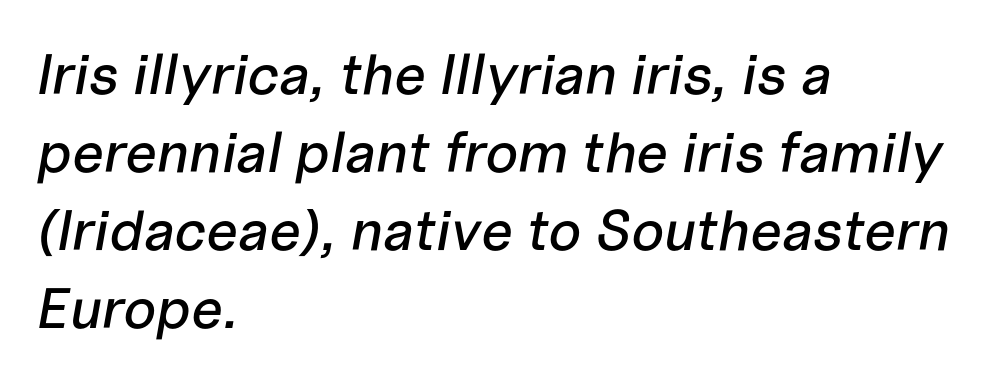
The image shows 57 px text type, italic (leaning right); set left-aligned, normal line spacing (1.37x), normal letter spacing, not underlined; low stroke contrast and a medium x-height.
